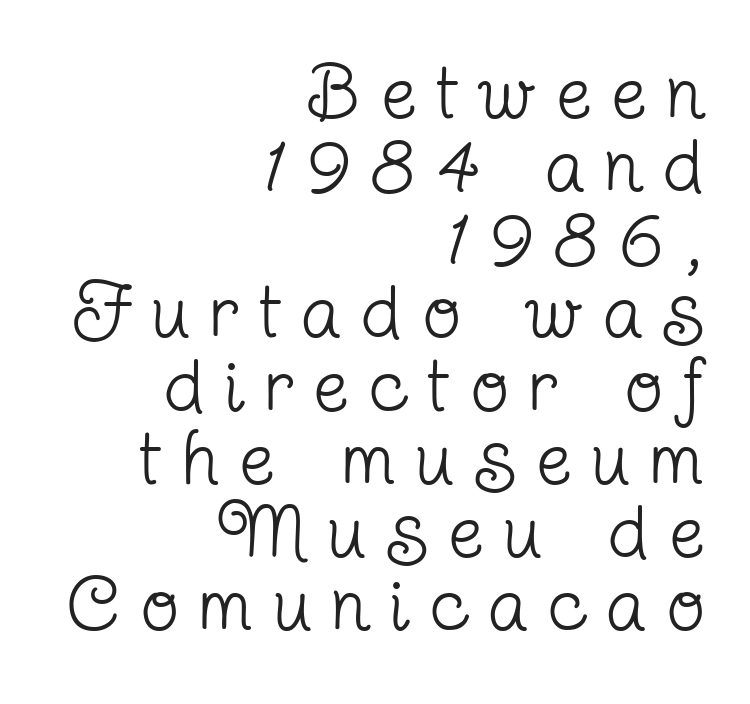
Think of a printed novel: that variable character pitch is what you see here. Stems here are at most as thick as an everyday book face. The space between consecutive lines is stingy. This sample uses an upright cut, with every glyph sitting square on the baseline.
